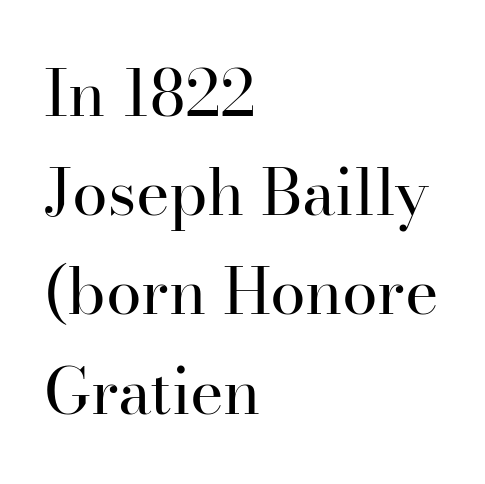
The image shows 64 px regular-weight serif type, upright; set left-aligned, normal line spacing (1.55x), normal letter spacing, not underlined; high stroke contrast and a small x-height.
